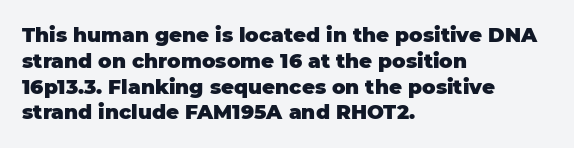
The image shows 20 px bold type, upright; set left-aligned, normal line spacing (1.29x), normal letter spacing, not underlined.
